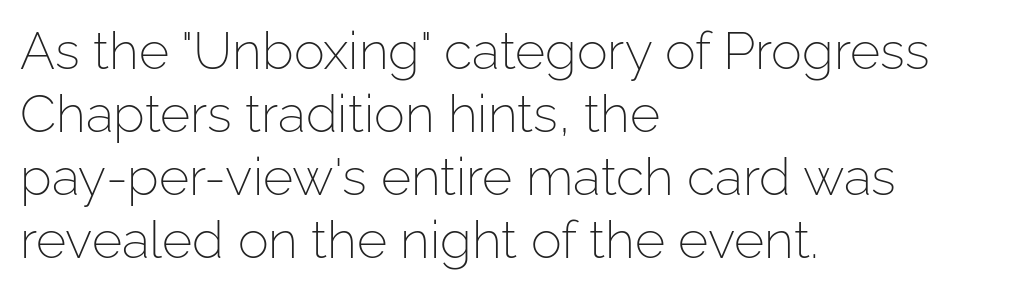
The ragged edge is on the right, which tells us the setting is flush left. The gap between lines stays unmarked. This sample uses plain, unmodified letter spacing. The rendering uses natural spacing where letterforms have individual widths.
